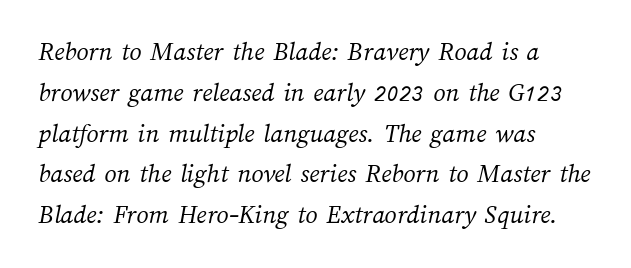
Nothing unusual about the tracking: characters are spaced as the font intends. The compositor pushed each line to the left boundary. Vertical stems look standard width or narrower in stroke. Rule under the text: the space is simply empty. Baseline-to-baseline distance is the conventional proportion of letter height.
